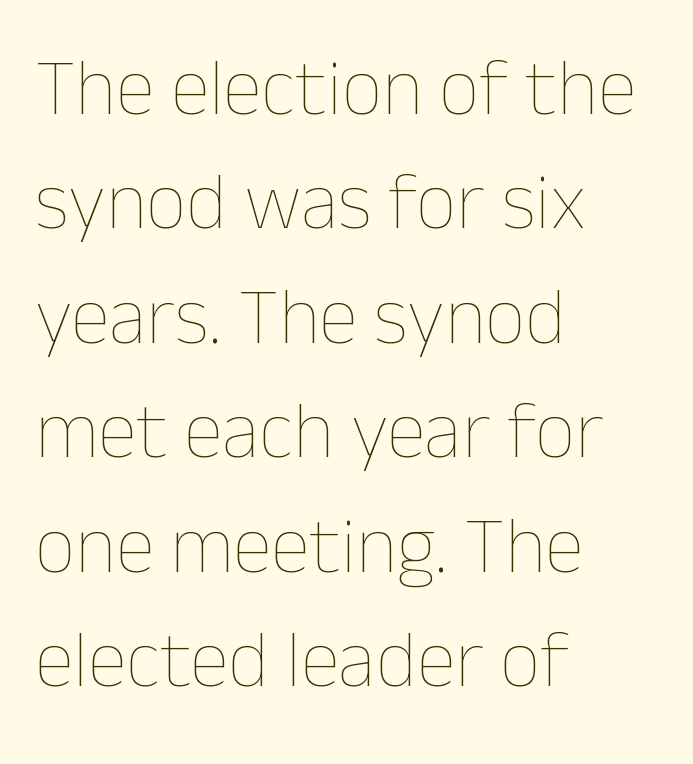
{"italic": "no", "bold": "no", "weight": "thin", "width": "normal", "stroke_contrast": "low", "x_height": "medium", "monospaced": "no", "underline": "no", "align": "left", "line_spacing": "normal", "line_spacing_ratio": 1.43, "letter_spacing": "normal", "letter_spacing_em": 0.0, "glyph_px": 80}
